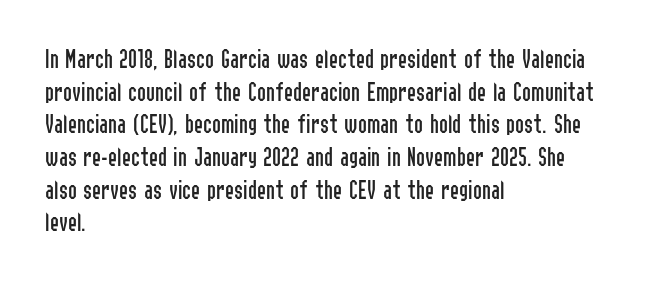
What stands out about the letter spacing? Nothing — it is the standard amount. This is not heavy type; no bold has been used. Just letters on the line, the space beneath them empty. Notice how the stems are strictly vertical — no italics here. This rendering uses left alignment, leaving the right contour irregular.
